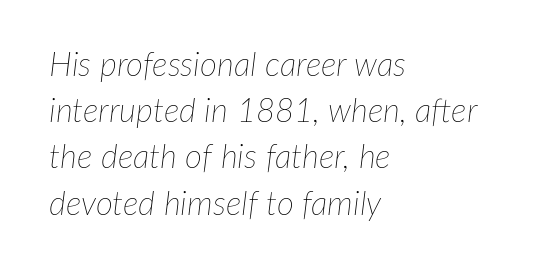
Q: Is the text bold? A: No.
Q: Is the text italic (slanted)? A: Yes, it leans right by about 7 degrees.
Q: Is the text underlined? A: No.
Q: How is the paragraph aligned? A: Left-aligned.
Q: Is the spacing between letters normal or unusually wide? A: Normal.
Q: Is the spacing between lines tight, normal or loose? A: Normal.
Q: Width (condensed, normal, or wide)? A: Normal.
Q: Stroke contrast? A: Low.
Q: x-height? A: Medium.
Q: Monospaced? A: No.
